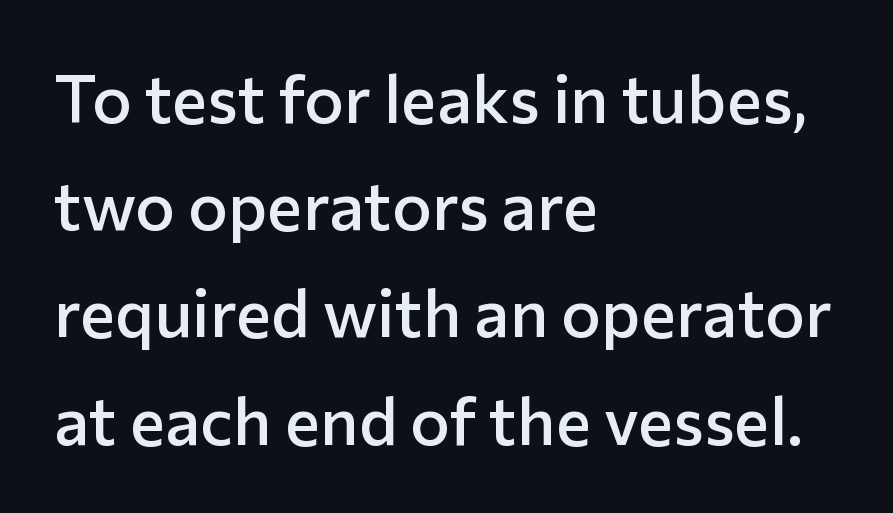
{"serif": "no", "italic": "no", "bold": "semi", "weight": "semibold", "width": "normal", "stroke_contrast": "low", "x_height": "medium", "monospaced": "no", "underline": "no", "align": "left", "line_spacing": "normal", "line_spacing_ratio": 1.6, "letter_spacing": "normal", "letter_spacing_em": 0.0, "glyph_px": 67}
